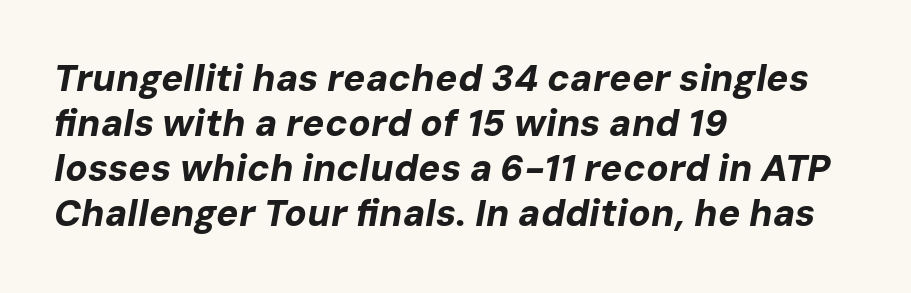
Each letter keeps its own natural width here, so spacing adapts to shape. Compared with ordinary roman type, these characters are visibly tilted. Honestly, there is no underline to notice here at all. The lines in this sample share a left origin and differ only in where they stop. Heavy, bold letterforms. Tracking value appears to be zero — textbook default spacing.
